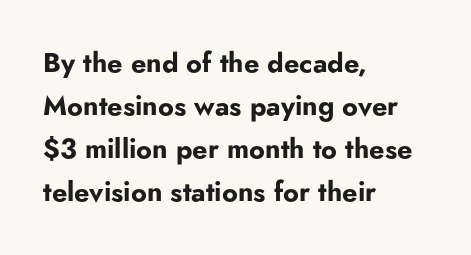
Q: Is the text bold? A: Yes.
Q: Is the text italic (slanted)? A: No, it is upright.
Q: Is the text underlined? A: No.
Q: How is the paragraph aligned? A: Left-aligned.
Q: Is the spacing between letters normal or unusually wide? A: Normal.
Q: Is the spacing between lines tight, normal or loose? A: Normal.
